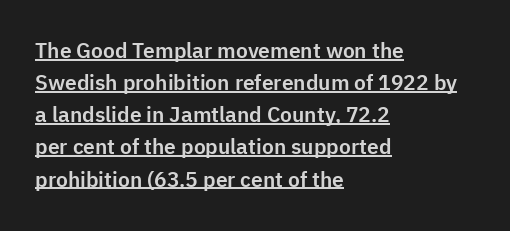
The lettering stays uniformly vertical, giving the passage a roman look. The line-height multiplier appears to be the usual default. Look at the tracking — it's just the regular setting, nothing added. Each line starts at the same left margin while the right side varies. A continuous stroke trails under the words, as in a hyperlink.
